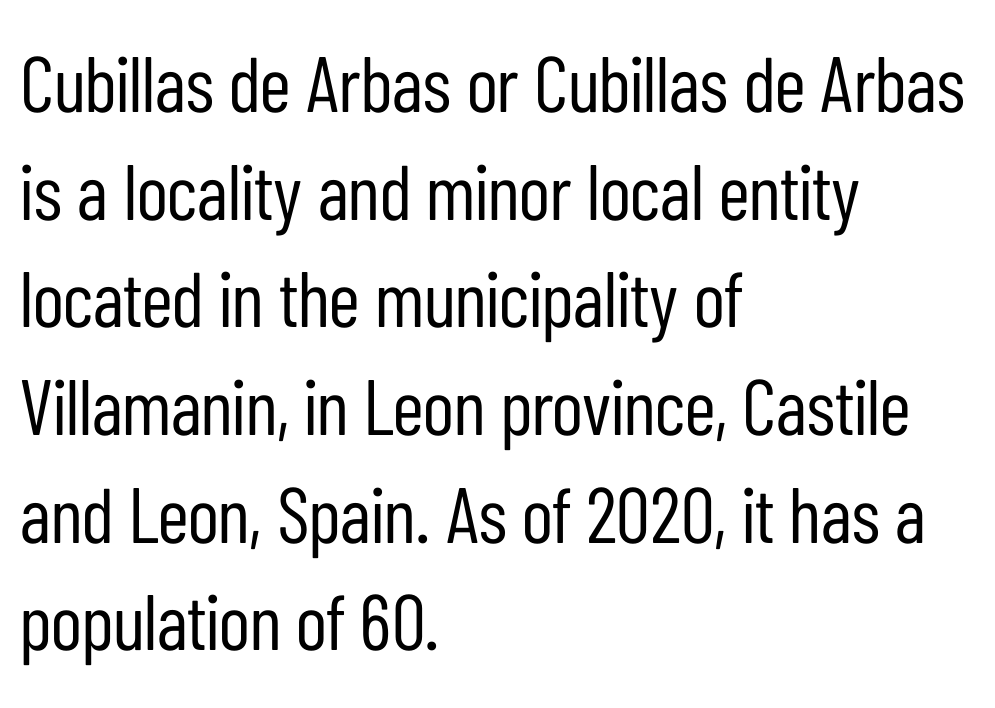
Weight: regular or lighter. The rendering uses natural spacing where letterforms have individual widths. Bare-footed words on every line. The passage is arranged the way most books set body copy — flush left. Quick note: not italic, upright. Classification — sans serif.
